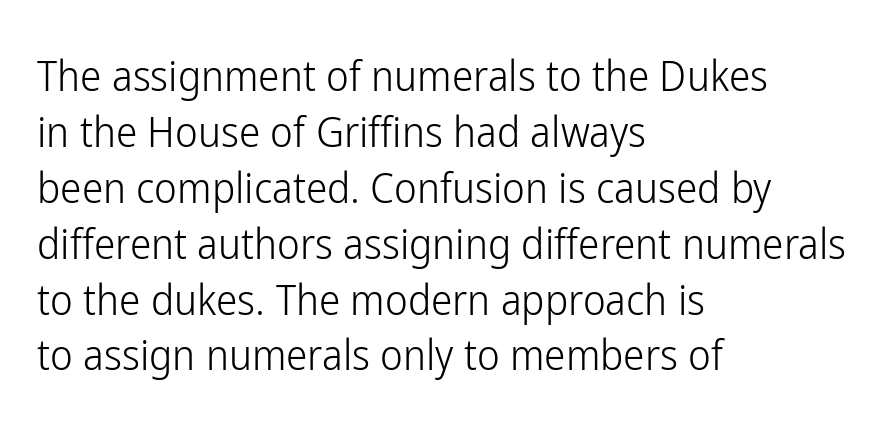
The typesetting does not lean heavy: it is not bold. The face used here is rendered with its standard letterfit. In terms of letterform style, serifs are entirely absent. Line spacing here is normal. The space directly below the letters is spotless.
